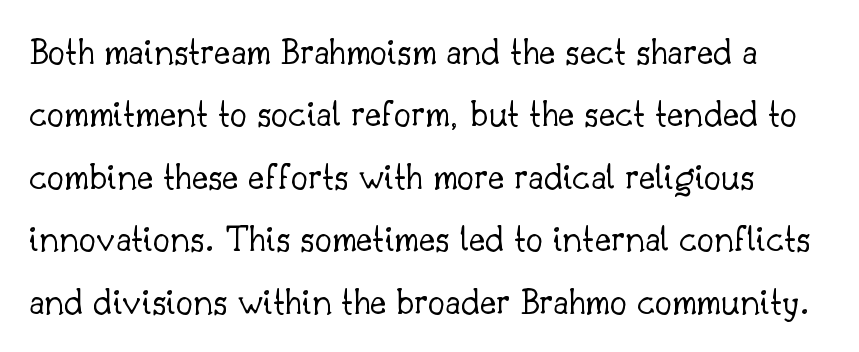
Weight: not bold — regular or lighter. Each letter keeps its own natural width here, so spacing adapts to shape. Ascenders rise straight up at ninety degrees.
